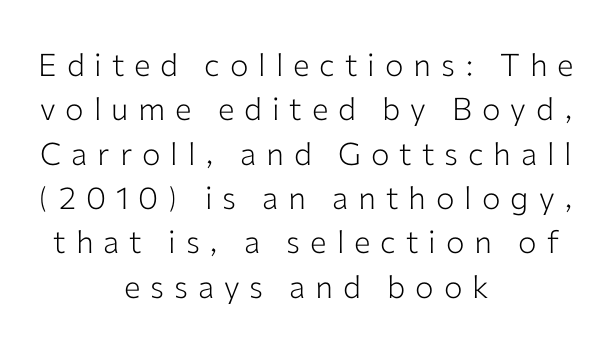
{"serif": "no", "italic": "no", "bold": "no", "weight": "light", "width": "normal", "stroke_contrast": "low", "x_height": "medium", "monospaced": "no", "underline": "no", "align": "center", "line_spacing": "normal", "line_spacing_ratio": 1.43, "letter_spacing": "wide", "letter_spacing_em": 0.32, "glyph_px": 31}
